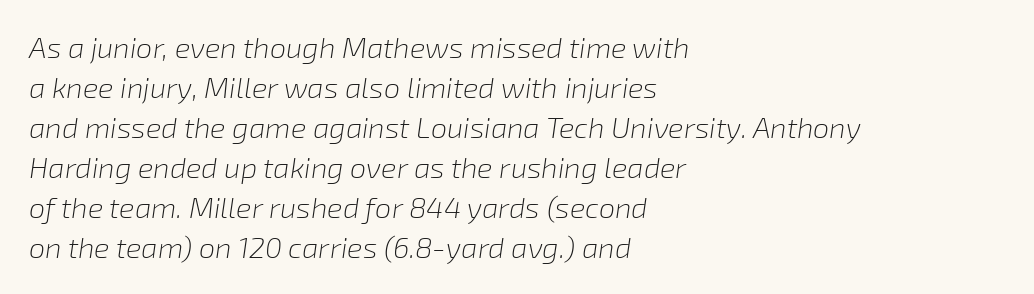
Q: Is the text bold? A: No.
Q: Is the text italic (slanted)? A: Yes, it leans right by about 8 degrees.
Q: Is the text underlined? A: No.
Q: How is the paragraph aligned? A: Left-aligned.
Q: Is the spacing between letters normal or unusually wide? A: Normal.
Q: Is the spacing between lines tight, normal or loose? A: Normal.
Q: Width (condensed, normal, or wide)? A: Normal.
Q: Stroke contrast? A: Low.
Q: x-height? A: Medium.
Q: Monospaced? A: No.
